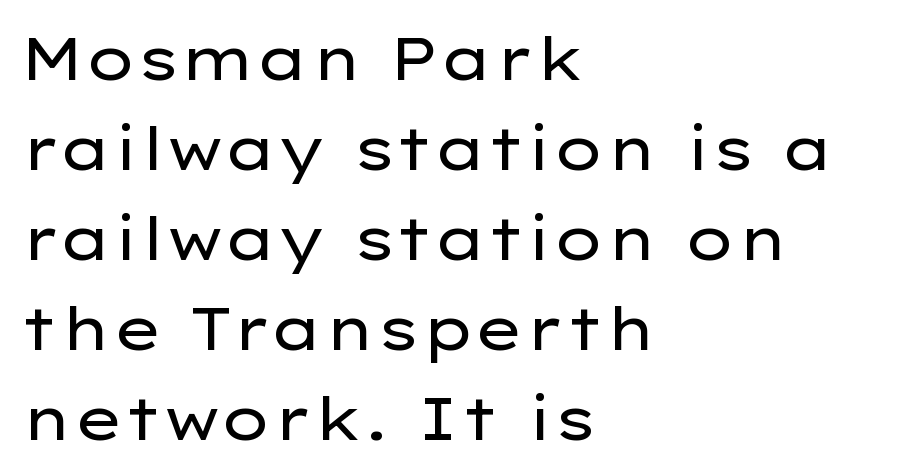
Q: Is the text bold? A: No.
Q: Is the text italic (slanted)? A: No, it is upright.
Q: Is the typeface a serif or a sans-serif typeface? A: Sans-serif.
Q: Is the text underlined? A: No.
Q: How is the paragraph aligned? A: Left-aligned.
Q: Is the spacing between letters normal or unusually wide? A: Normal.
Q: Is the spacing between lines tight, normal or loose? A: Normal.
Q: Width (condensed, normal, or wide)? A: Wide.
Q: Stroke contrast? A: Low.
Q: x-height? A: Medium.
Q: Monospaced? A: No.
